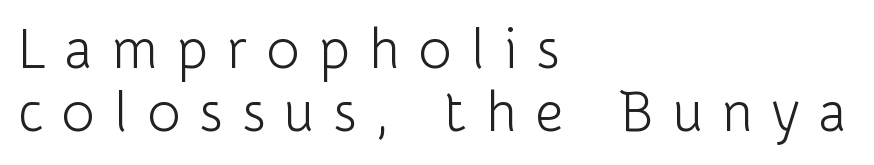
Q: Is the text bold? A: No.
Q: Is the text italic (slanted)? A: No, it is upright.
Q: Is the typeface a serif or a sans-serif typeface? A: Sans-serif.
Q: Is the text underlined? A: No.
Q: How is the paragraph aligned? A: Left-aligned.
Q: Is the spacing between letters normal or unusually wide? A: Unusually wide.
Q: Is the spacing between lines tight, normal or loose? A: Tight.
Q: Width (condensed, normal, or wide)? A: Normal.
Q: Stroke contrast? A: Low.
Q: x-height? A: Medium.
Q: Monospaced? A: No.
